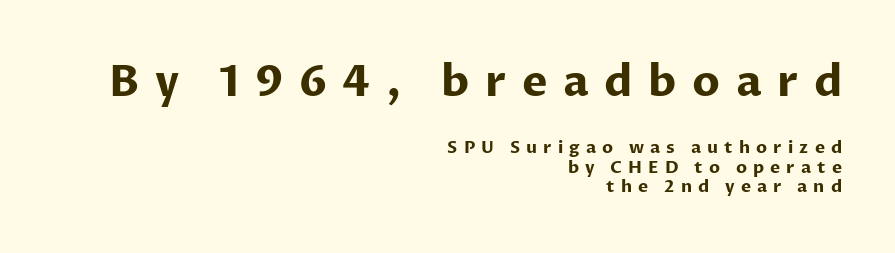
Q: Is the text bold? A: Yes.
Q: Is the text italic (slanted)? A: No, it is upright.
Q: Is the typeface a serif or a sans-serif typeface? A: Sans-serif.
Q: Is the text underlined? A: No.
Q: How is the paragraph aligned? A: Right-aligned.
Q: Is the spacing between letters normal or unusually wide? A: Unusually wide.
Q: Is the spacing between lines tight, normal or loose? A: Tight.
Q: Which block of text is set in a larger size, the first (top) or the second (bottom)? A: The first (top) one.
Q: Width (condensed, normal, or wide)? A: Normal.
Q: Stroke contrast? A: Low.
Q: x-height? A: Medium.
Q: Monospaced? A: No.
